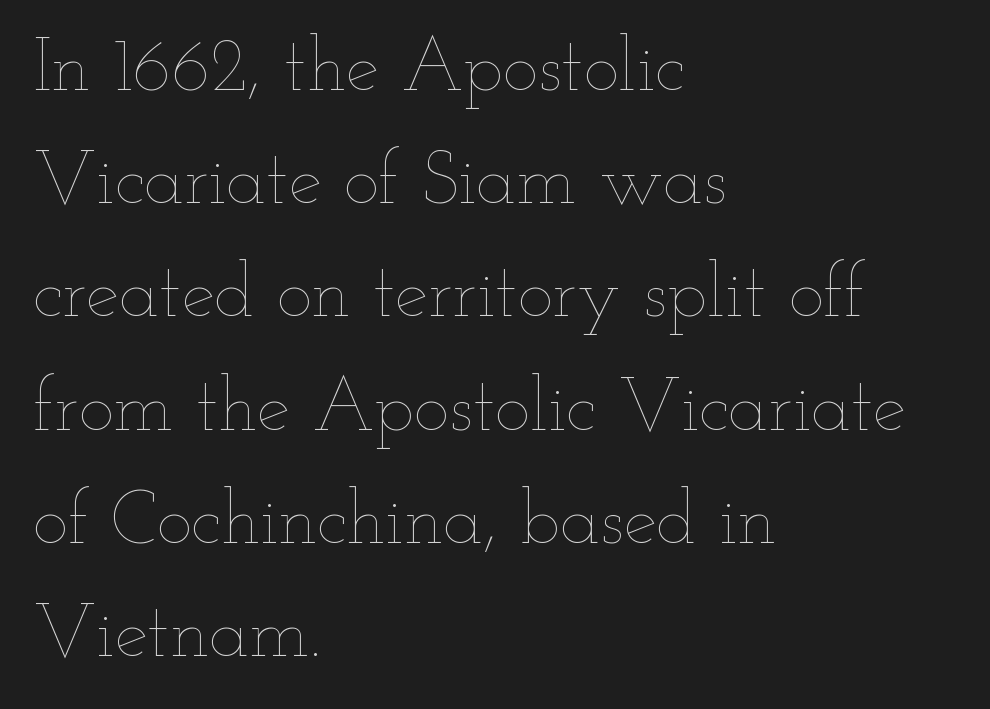
{"italic": "no", "bold": "no", "weight": "thin", "width": "wide", "stroke_contrast": "low", "x_height": "small", "monospaced": "no", "underline": "no", "align": "left", "line_spacing": "normal", "line_spacing_ratio": 1.51, "letter_spacing": "normal", "letter_spacing_em": 0.0, "glyph_px": 75}
